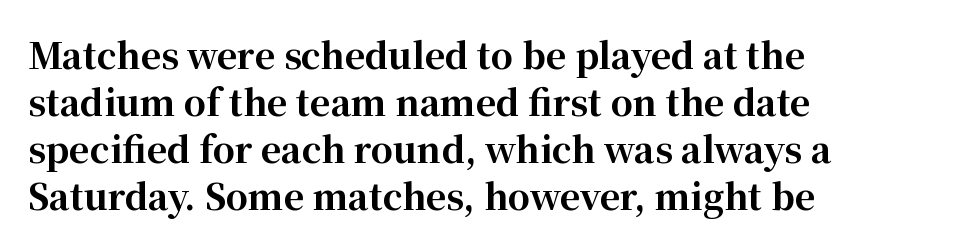
Q: Is the text bold? A: Yes.
Q: Is the text italic (slanted)? A: No, it is upright.
Q: Is the typeface a serif or a sans-serif typeface? A: Serif.
Q: Is the text underlined? A: No.
Q: How is the paragraph aligned? A: Left-aligned.
Q: Is the spacing between letters normal or unusually wide? A: Normal.
Q: Is the spacing between lines tight, normal or loose? A: Normal.
Q: Width (condensed, normal, or wide)? A: Normal.
Q: Stroke contrast? A: High.
Q: x-height? A: Medium.
Q: Monospaced? A: No.
